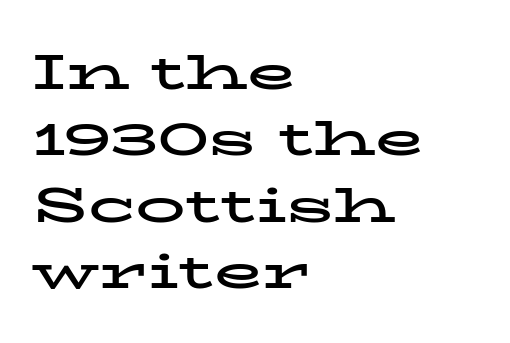
The image shows 50 px bold, wide serif type, upright; set left-aligned, normal line spacing (1.33x), normal letter spacing, not underlined; low stroke contrast and a medium x-height.
